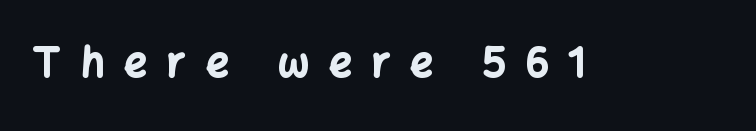
Q: Is the text bold? A: Yes.
Q: Is the text italic (slanted)? A: No, it is upright.
Q: Is the typeface a serif or a sans-serif typeface? A: Sans-serif.
Q: Is the text underlined? A: No.
Q: Is the spacing between letters normal or unusually wide? A: Unusually wide.
Q: Width (condensed, normal, or wide)? A: Normal.
Q: Stroke contrast? A: Low.
Q: x-height? A: Medium.
Q: Monospaced? A: No.
